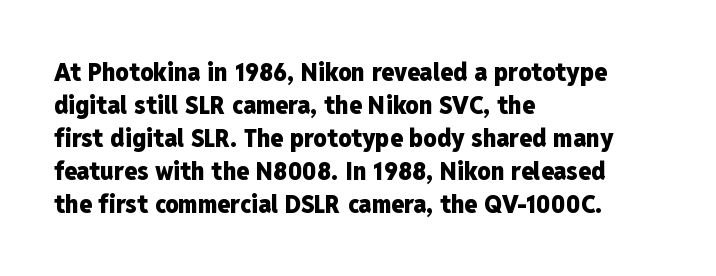
Q: Is the text bold? A: Yes.
Q: Is the text italic (slanted)? A: No, it is upright.
Q: Is the text underlined? A: No.
Q: How is the paragraph aligned? A: Left-aligned.
Q: Is the spacing between letters normal or unusually wide? A: Normal.
Q: Is the spacing between lines tight, normal or loose? A: Normal.
